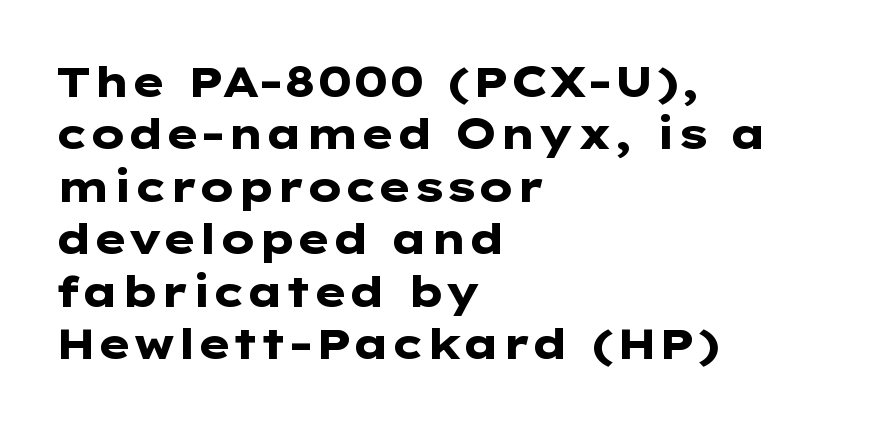
{"serif": "no", "italic": "no", "bold": "yes", "weight": "heavy", "width": "wide", "stroke_contrast": "low", "x_height": "medium", "underline": "no", "align": "left", "line_spacing": "normal", "line_spacing_ratio": 1.25, "letter_spacing": "normal", "letter_spacing_em": 0.0, "glyph_px": 42}
